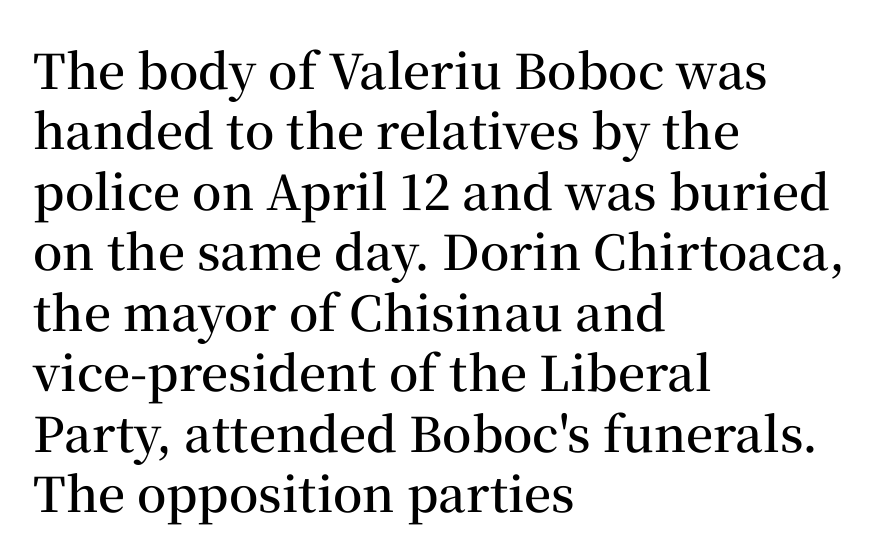
Q: Is the text bold? A: Semi-bold.
Q: Is the text italic (slanted)? A: No, it is upright.
Q: Is the typeface a serif or a sans-serif typeface? A: Serif.
Q: Is the text underlined? A: No.
Q: How is the paragraph aligned? A: Left-aligned.
Q: Is the spacing between letters normal or unusually wide? A: Normal.
Q: Is the spacing between lines tight, normal or loose? A: Normal.
Q: Width (condensed, normal, or wide)? A: Normal.
Q: Stroke contrast? A: Medium.
Q: x-height? A: Medium.
Q: Monospaced? A: No.
